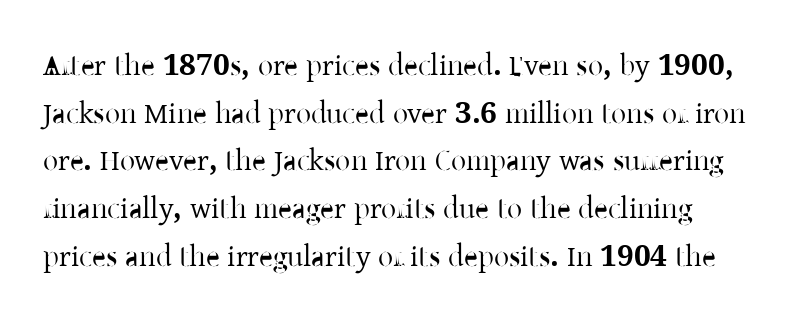
Q: Is the text italic (slanted)? A: No, it is upright.
Q: Is the typeface a serif or a sans-serif typeface? A: Serif.
Q: Is the text underlined? A: No.
Q: Is the spacing between letters normal or unusually wide? A: Normal.
Q: Is the spacing between lines tight, normal or loose? A: Normal.
Q: Width (condensed, normal, or wide)? A: Normal.
Q: Stroke contrast? A: Low.
Q: x-height? A: Medium.
Q: Monospaced? A: No.
